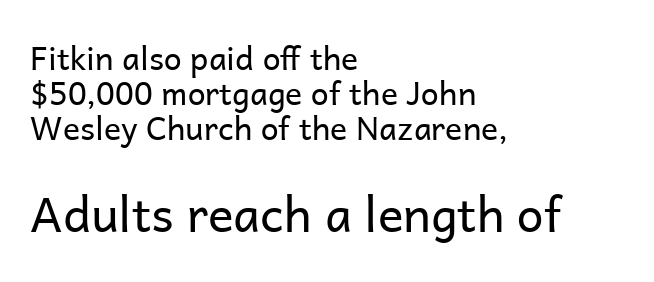
Students, observe: this is what under-led, compact text looks like. The cut favours lightness, reaching ordinary text weight at its darkest. Short and long lines alike share a common starting point at left. The area under the type is left untouched. When letters stand straight like this, we call the style roman or upright.
